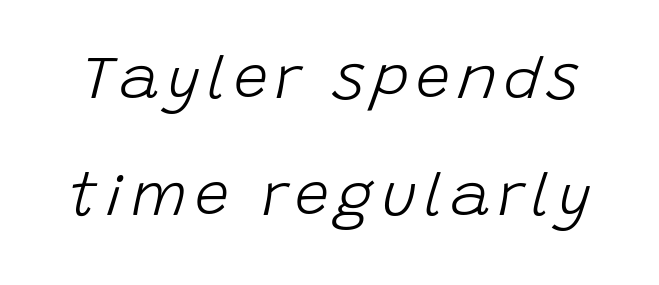
{"italic": "yes", "lean": "right", "slant_degrees": 15, "bold": "no", "weight": "light", "width": "normal", "stroke_contrast": "low", "x_height": "large", "monospaced": "no", "underline": "no", "line_spacing": "loose", "line_spacing_ratio": 1.91, "glyph_px": 61}
